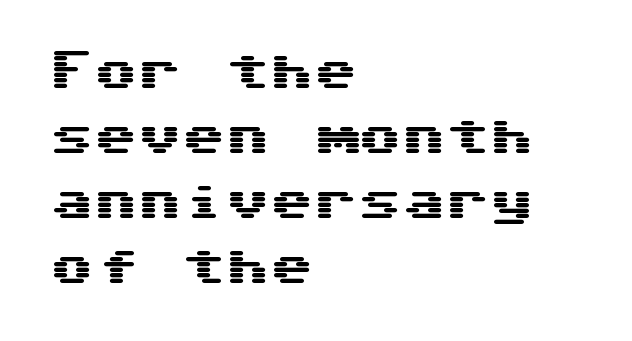
The image shows 44 px wide sans-serif type, upright; set left-aligned, normal line spacing (1.48x), normal letter spacing, not underlined; medium stroke contrast and a medium x-height.
